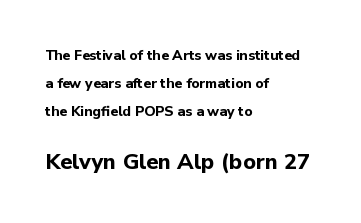
The image shows 22 px bold type, upright; set left-aligned, loose line spacing (1.99x), normal letter spacing, not underlined; the second (bottom) block is 1.57x larger.
